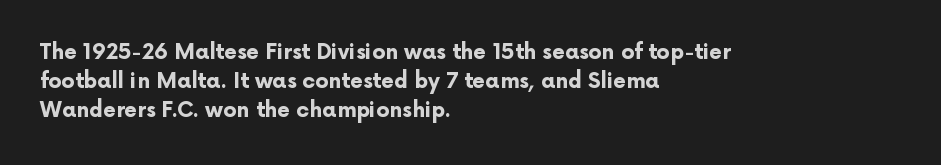
When letters stand straight like this, we call the style roman or upright. Line starts are locked; line ends wander. Quick note: underline off. Words appear dense and cohesive because spacing is normal. A normal amount of white space separates one row of letters from the next.
